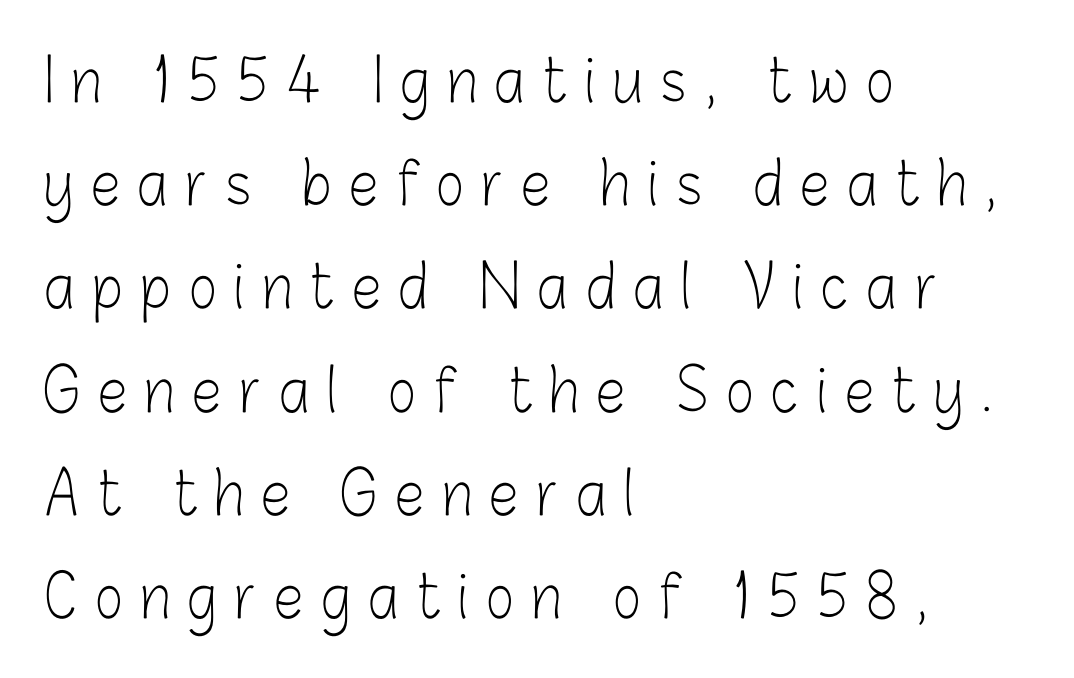
{"serif": "no", "italic": "no", "bold": "no", "weight": "light", "width": "condensed", "stroke_contrast": "low", "x_height": "medium", "monospaced": "no", "underline": "no", "align": "left", "line_spacing_ratio": 1.75, "letter_spacing": "wide", "letter_spacing_em": 0.31, "glyph_px": 59}
